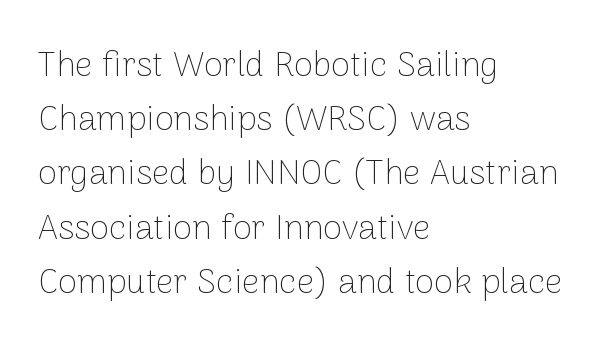
The baseline area is clear. Nope, no serifs anywhere on these letters. A roman cut, with each character standing at attention. Each letter keeps its own natural width here, so spacing adapts to shape.
